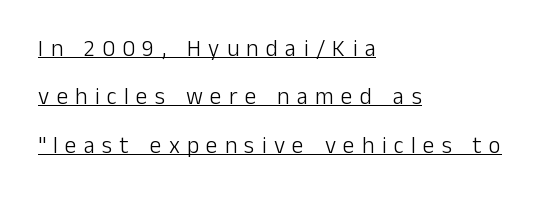
{"italic": "no", "bold": "no", "underline": "yes", "align": "left", "line_spacing": "loose", "line_spacing_ratio": 2.1, "letter_spacing": "wide", "letter_spacing_em": 0.32, "glyph_px": 23}
